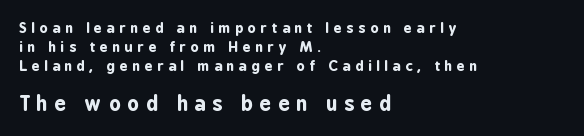
The letters in the lower block stand taller than those in the block above. The rendering inserts visible extra space after every character. Only glyphs here, with clear space below each row. Notice how descenders clear the ascenders below comfortably — that's standard leading. Each line starts at the same left margin while the right side varies. The strokes are fattened all the way to bold.
